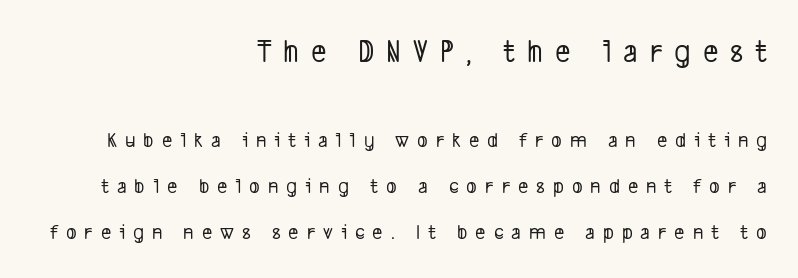
Students, note that the glyphs here are deliberately spaced far apart. Clear beneath every line of the passage. Which chunk is bigger? The first one — the top block dwarfs the bottom. Vertical spacing — loose. Proportional: the letters do not fall into vertical columns. The characters display no serif detailing; their extremities are plain.
